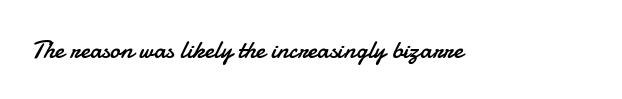
{"bold": "no", "underline": "no", "letter_spacing": "normal", "letter_spacing_em": 0.0, "glyph_px": 26}
